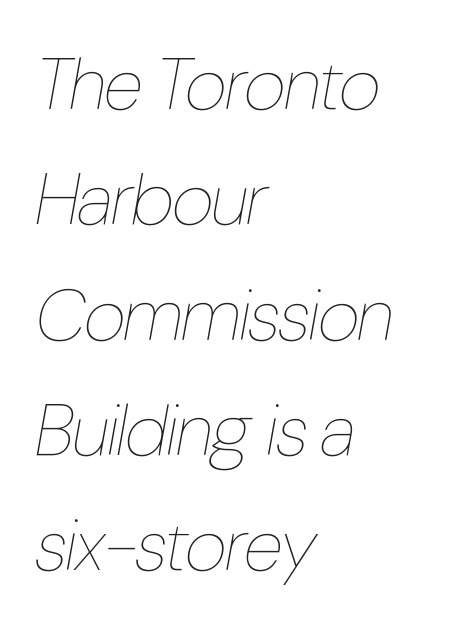
On a weight scale, this lands at 450 or below. Does extra space separate the letters? No, they use regular spacing. The line-height multiplier appears to be the usual default. Casual observation: everything's shoved over to the left. Do the characters align in a grid? No, the font is proportional.
